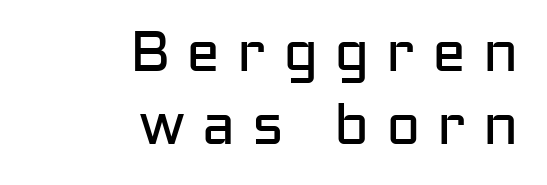
{"serif": "no", "italic": "no", "bold": "no", "weight": "regular", "width": "normal", "stroke_contrast": "low", "x_height": "medium", "monospaced": "no", "underline": "no", "align": "right", "line_spacing": "normal", "line_spacing_ratio": 1.28, "letter_spacing": "wide", "letter_spacing_em": 0.29, "glyph_px": 57}
